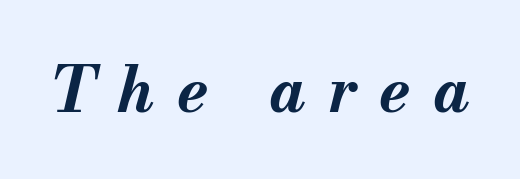
Q: Is the text bold? A: Yes.
Q: Is the text italic (slanted)? A: Yes, it leans right by about 13 degrees.
Q: Is the text underlined? A: No.
Q: Is the spacing between letters normal or unusually wide? A: Unusually wide.
Q: Width (condensed, normal, or wide)? A: Normal.
Q: Stroke contrast? A: Medium.
Q: x-height? A: Small.
Q: Monospaced? A: No.
